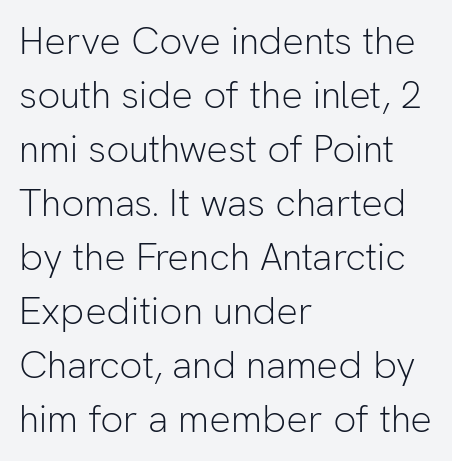
Q: Is the text bold? A: No.
Q: Is the text italic (slanted)? A: No, it is upright.
Q: Is the typeface a serif or a sans-serif typeface? A: Sans-serif.
Q: Is the text underlined? A: No.
Q: How is the paragraph aligned? A: Left-aligned.
Q: Is the spacing between letters normal or unusually wide? A: Normal.
Q: Is the spacing between lines tight, normal or loose? A: Normal.
Q: Width (condensed, normal, or wide)? A: Normal.
Q: Stroke contrast? A: Low.
Q: x-height? A: Medium.
Q: Monospaced? A: No.
